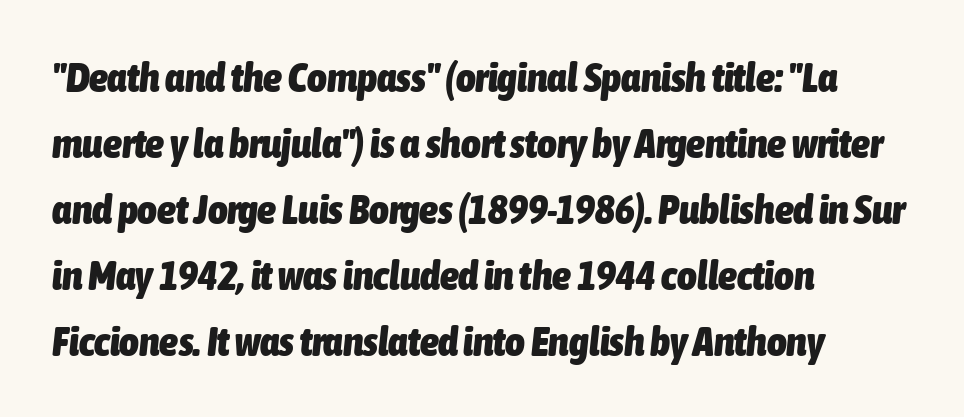
{"italic": "yes", "lean": "right", "slant_degrees": 6, "bold": "yes", "weight": "heavy", "width": "condensed", "stroke_contrast": "low", "x_height": "medium", "monospaced": "no", "underline": "no", "align": "left", "line_spacing": "normal", "line_spacing_ratio": 1.57, "letter_spacing": "normal", "letter_spacing_em": 0.0, "glyph_px": 42}
